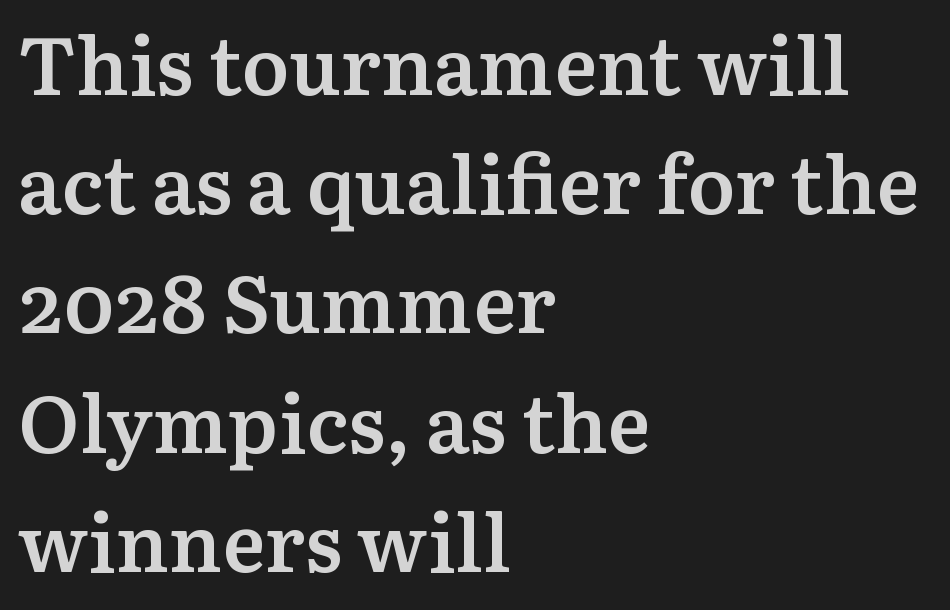
Q: Is the text bold? A: Semi-bold.
Q: Is the text italic (slanted)? A: No, it is upright.
Q: Is the typeface a serif or a sans-serif typeface? A: Serif.
Q: Is the text underlined? A: No.
Q: How is the paragraph aligned? A: Left-aligned.
Q: Is the spacing between letters normal or unusually wide? A: Normal.
Q: Is the spacing between lines tight, normal or loose? A: Normal.
Q: Width (condensed, normal, or wide)? A: Normal.
Q: Stroke contrast? A: Medium.
Q: x-height? A: Medium.
Q: Monospaced? A: No.
